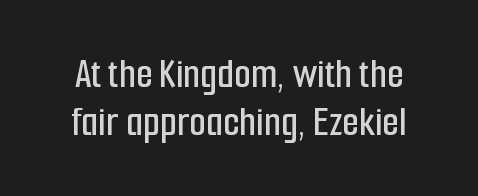
Characters follow at the spacing the type designer built in. If you measured baseline to baseline, you'd find a short distance. Each letter keeps its own natural width here, so spacing adapts to shape. This is roman type, the default non-slanted kind. I'd call this a sans setting — the letters go barefoot.
